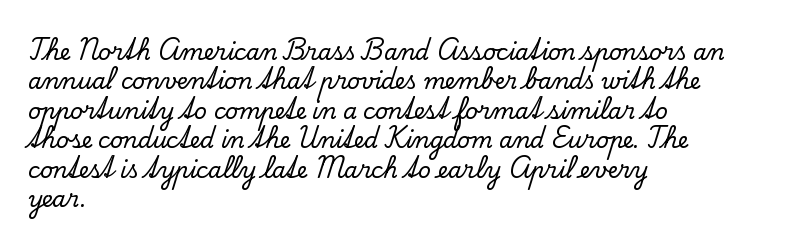
The image shows 22 px text type; set left-aligned, normal line spacing (1.34x), normal letter spacing, not underlined.
